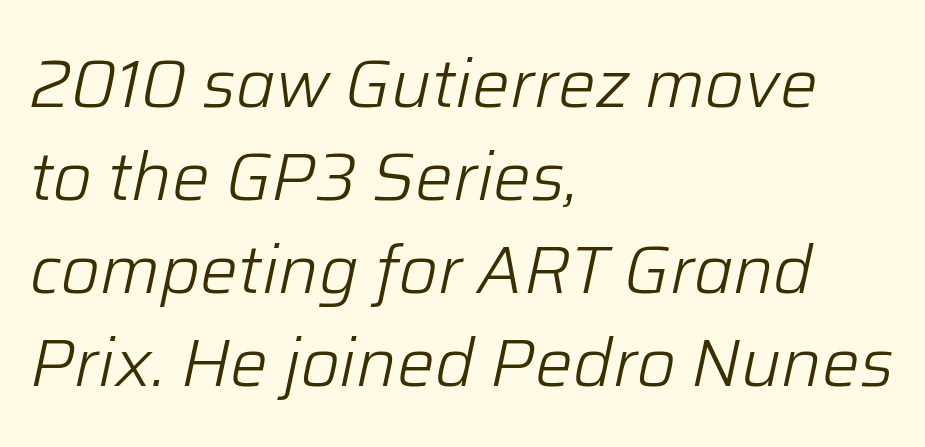
The image shows 67 px light type, italic (leaning right); set left-aligned, normal line spacing (1.39x), normal letter spacing, not underlined; low stroke contrast and a medium x-height.
